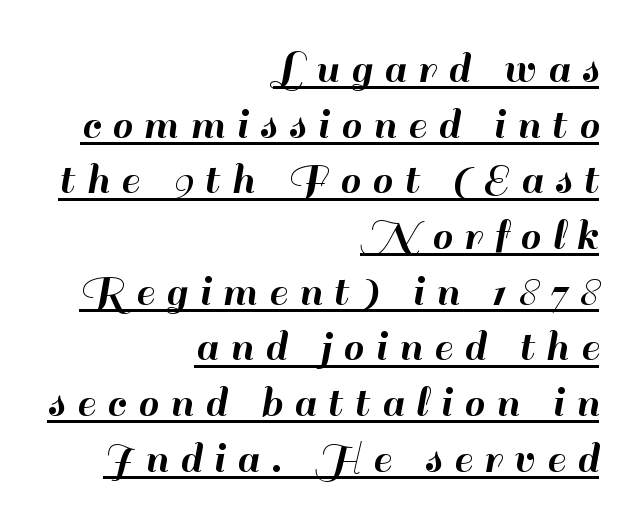
{"serif": "no", "width": "normal", "stroke_contrast": "high", "x_height": "small", "monospaced": "no", "underline": "yes", "align": "right", "line_spacing_ratio": 1.21, "letter_spacing": "wide", "letter_spacing_em": 0.26, "glyph_px": 46}
